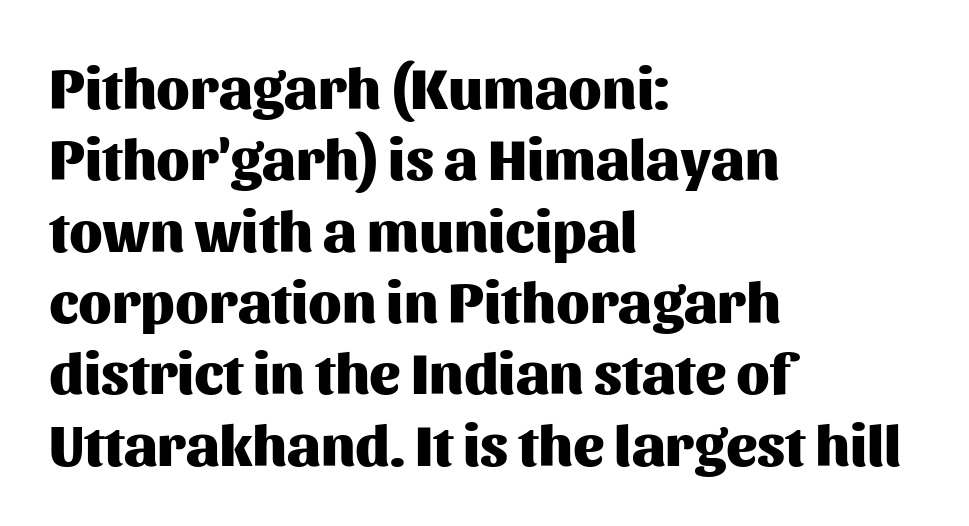
{"serif": "no", "italic": "no", "bold": "yes", "weight": "heavy", "width": "normal", "stroke_contrast": "medium", "x_height": "medium", "monospaced": "no", "underline": "no", "align": "left", "line_spacing_ratio": 1.23, "letter_spacing": "normal", "letter_spacing_em": 0.0, "glyph_px": 58}
